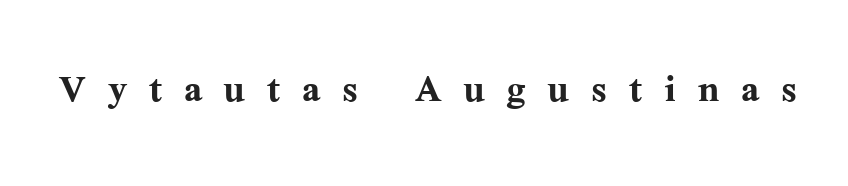
The image shows 49 px semibold serif type, upright; set unusually wide letter spacing (+0.45 em), not underlined; medium stroke contrast and a medium x-height.
